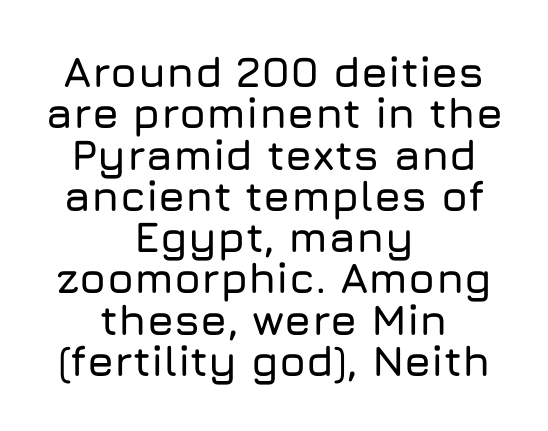
Q: Is the text italic (slanted)? A: No, it is upright.
Q: Is the typeface a serif or a sans-serif typeface? A: Sans-serif.
Q: Is the text underlined? A: No.
Q: How is the paragraph aligned? A: Centered.
Q: Is the spacing between letters normal or unusually wide? A: Normal.
Q: Is the spacing between lines tight, normal or loose? A: Tight.
Q: Width (condensed, normal, or wide)? A: Normal.
Q: Stroke contrast? A: Low.
Q: x-height? A: Medium.
Q: Monospaced? A: No.
